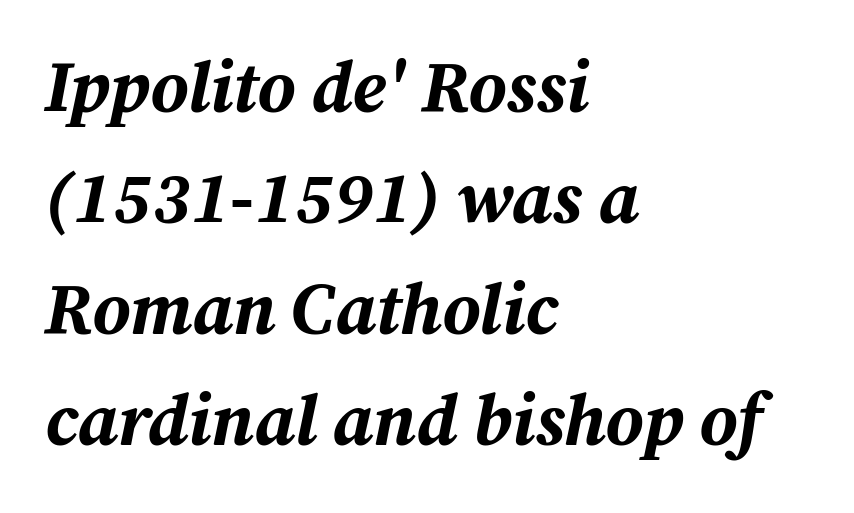
Q: Is the text bold? A: Yes.
Q: Is the text italic (slanted)? A: Yes, it leans right by about 12 degrees.
Q: Is the text underlined? A: No.
Q: How is the paragraph aligned? A: Left-aligned.
Q: Is the spacing between letters normal or unusually wide? A: Normal.
Q: Is the spacing between lines tight, normal or loose? A: Normal.
Q: Width (condensed, normal, or wide)? A: Normal.
Q: Stroke contrast? A: Medium.
Q: x-height? A: Medium.
Q: Monospaced? A: No.
